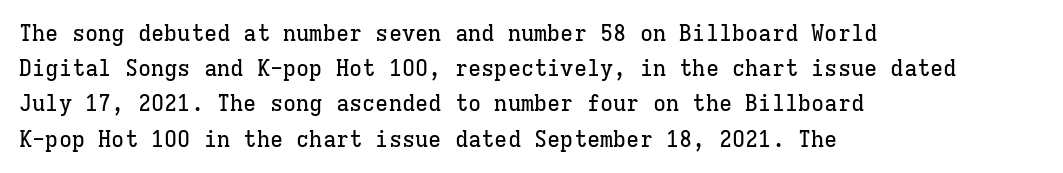
The image shows 22 px text type, upright; set left-aligned, normal line spacing (1.6x), normal letter spacing, not underlined.
